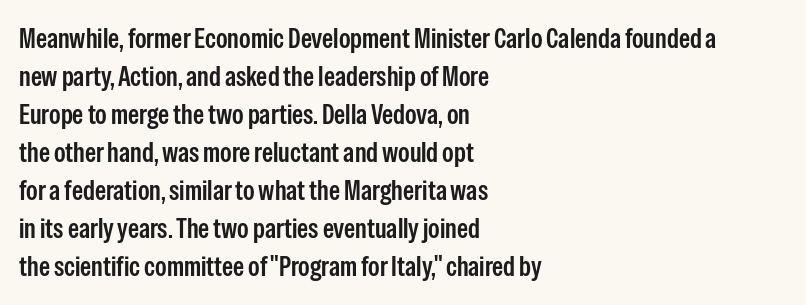
{"serif": "no", "italic": "no", "width": "condensed", "stroke_contrast": "low", "x_height": "medium", "monospaced": "no", "underline": "no", "align": "left", "line_spacing": "normal", "line_spacing_ratio": 1.36, "letter_spacing": "normal", "letter_spacing_em": 0.0, "glyph_px": 28}
